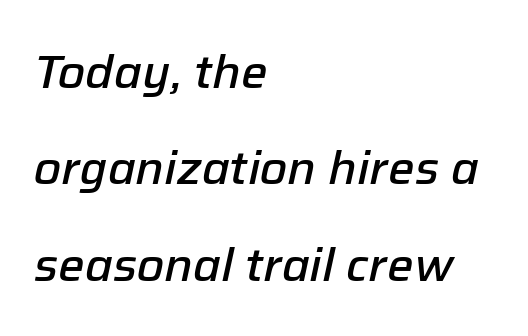
{"italic": "yes", "lean": "right", "slant_degrees": 12, "bold": "semi", "weight": "semibold", "width": "normal", "stroke_contrast": "low", "x_height": "medium", "monospaced": "no", "underline": "no", "align": "left", "line_spacing": "loose", "line_spacing_ratio": 2.05, "letter_spacing": "normal", "letter_spacing_em": 0.0, "glyph_px": 47}
